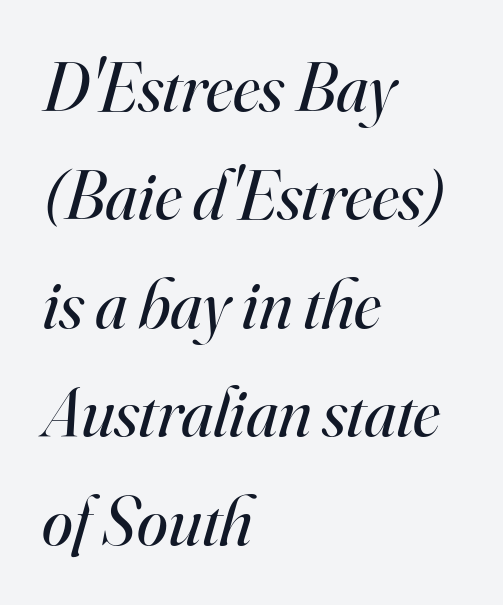
The image shows 70 px regular-weight serif type, italic (leaning right); set left-aligned, normal line spacing (1.55x), normal letter spacing, not underlined; high stroke contrast and a small x-height.
